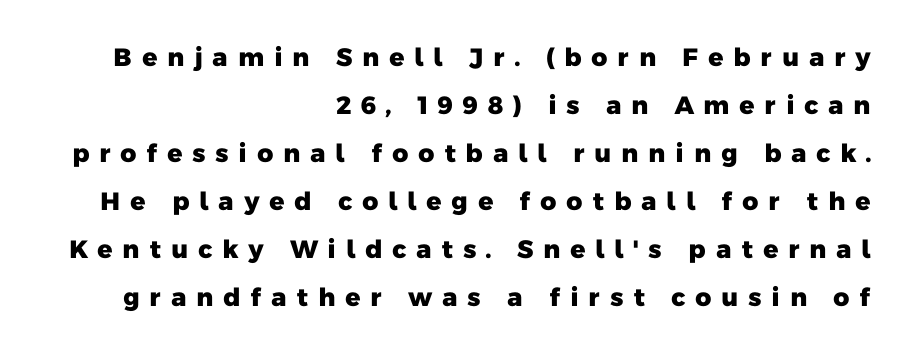
{"bold": "yes", "underline": "no", "align": "right", "line_spacing": "loose", "line_spacing_ratio": 1.92, "letter_spacing": "wide", "letter_spacing_em": 0.37, "glyph_px": 25}
